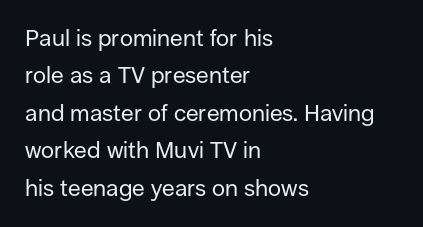
{"italic": "no", "bold": "no", "underline": "no", "align": "left", "line_spacing": "normal", "line_spacing_ratio": 1.63, "letter_spacing": "normal", "letter_spacing_em": 0.0, "glyph_px": 23}
